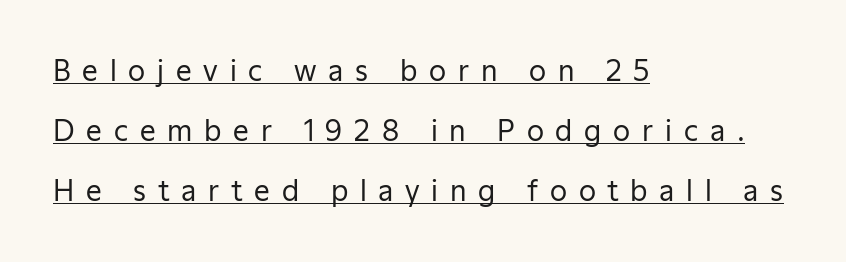
Visually the block forms a straight wall on the left and a jagged coastline on the right. Note the varied advance widths — an 'i' is clearly narrower than an 'm'. Interline gaps are noticeably wide in this sample. You can tell it's not italic because the verticals are truly vertical. What decoration does the sample have? An underline.
